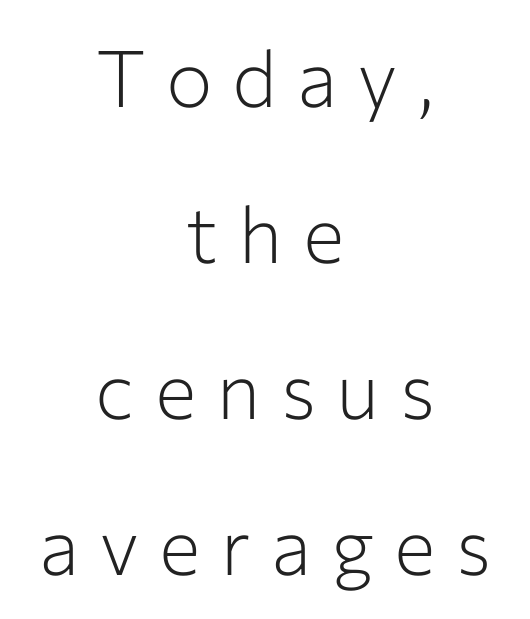
Descender tails drop into unmarked territory. Quick note: not italic, upright. Neither beginnings nor endings align; midpoints do. The vertical gap from one line to the next is large.
